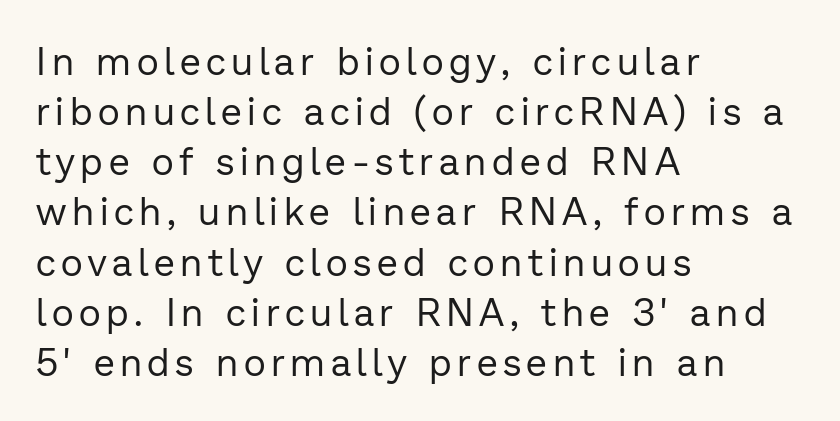
Q: Is the text bold? A: No.
Q: Is the text italic (slanted)? A: No, it is upright.
Q: Is the typeface a serif or a sans-serif typeface? A: Sans-serif.
Q: Is the text underlined? A: No.
Q: How is the paragraph aligned? A: Left-aligned.
Q: Is the spacing between lines tight, normal or loose? A: Normal.
Q: Width (condensed, normal, or wide)? A: Normal.
Q: Stroke contrast? A: Low.
Q: x-height? A: Medium.
Q: Monospaced? A: No.
